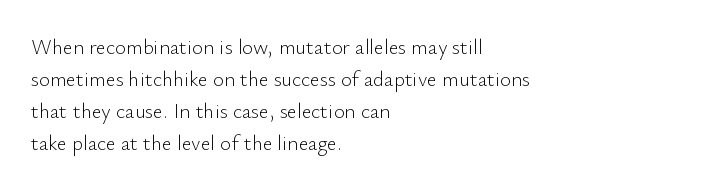
Q: Is the text bold? A: No.
Q: Is the text italic (slanted)? A: No, it is upright.
Q: Is the text underlined? A: No.
Q: How is the paragraph aligned? A: Left-aligned.
Q: Is the spacing between letters normal or unusually wide? A: Normal.
Q: Is the spacing between lines tight, normal or loose? A: Normal.
